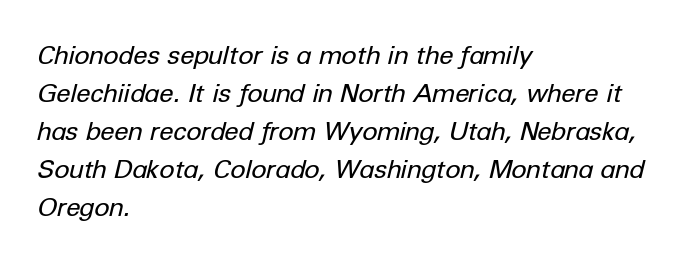
The image shows 26 px text type, italic (leaning right); set left-aligned, normal line spacing (1.46x), normal letter spacing, not underlined.
